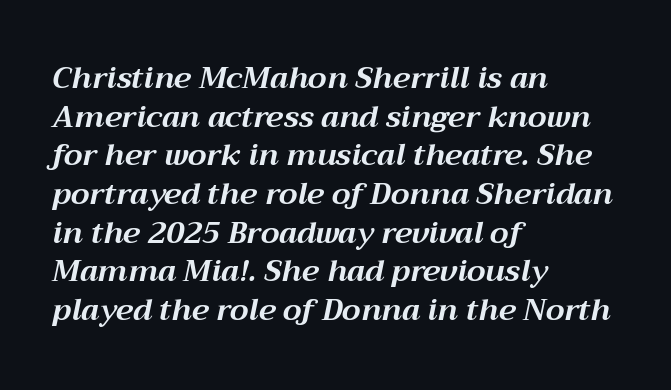
The specimen omits any rule beneath the text block's lines. A typesetter would mark this as italic. The lines are quadded left. Here the glyphs are tracked normally, forming tight word shapes. The face used here is proportionally spaced, like ordinary book or web type.
